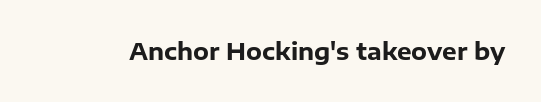
Q: Is the text bold? A: Yes.
Q: Is the text italic (slanted)? A: No, it is upright.
Q: Is the text underlined? A: No.
Q: Is the spacing between letters normal or unusually wide? A: Normal.
